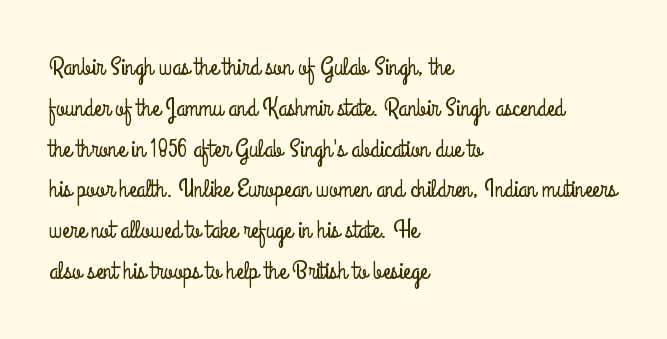
{"underline": "no", "align": "left", "line_spacing": "normal", "line_spacing_ratio": 1.57, "letter_spacing": "normal", "letter_spacing_em": 0.0, "glyph_px": 26}
